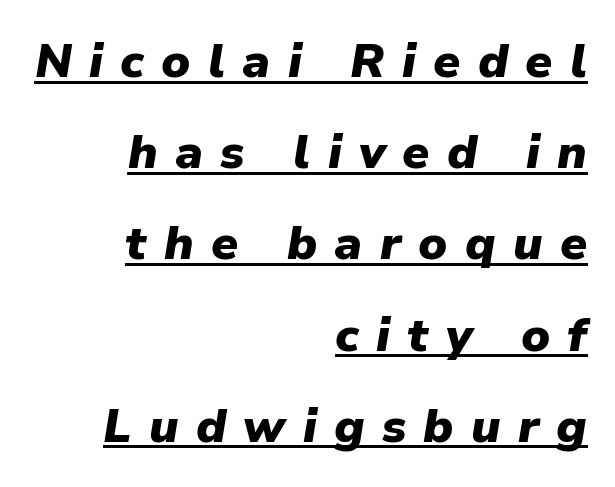
Q: Is the text bold? A: Yes.
Q: Is the text italic (slanted)? A: Yes, it leans right by about 9 degrees.
Q: Is the text underlined? A: Yes.
Q: How is the paragraph aligned? A: Right-aligned.
Q: Is the spacing between letters normal or unusually wide? A: Unusually wide.
Q: Is the spacing between lines tight, normal or loose? A: Loose.
Q: Width (condensed, normal, or wide)? A: Normal.
Q: Stroke contrast? A: Low.
Q: x-height? A: Medium.
Q: Monospaced? A: No.
